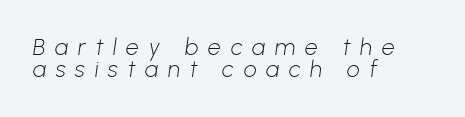
The image shows 23 px text type; set left-aligned, tight line spacing (0.96x), unusually wide letter spacing (+0.42 em), not underlined.
